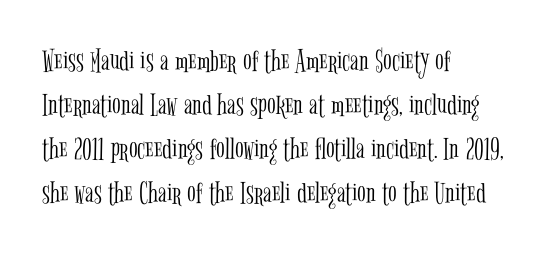
{"serif": "yes", "italic": "no", "bold": "no", "weight": "light", "width": "condensed", "stroke_contrast": "low", "x_height": "medium", "monospaced": "no", "underline": "no", "align": "left", "line_spacing": "normal", "line_spacing_ratio": 1.37, "letter_spacing": "normal", "letter_spacing_em": 0.0, "glyph_px": 32}
